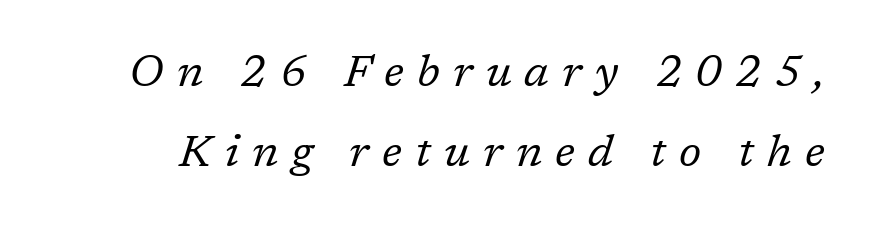
Q: Is the text bold? A: No.
Q: Is the text italic (slanted)? A: Yes, it leans right by about 17 degrees.
Q: Is the typeface a serif or a sans-serif typeface? A: Serif.
Q: Is the text underlined? A: No.
Q: Is the spacing between letters normal or unusually wide? A: Unusually wide.
Q: Width (condensed, normal, or wide)? A: Normal.
Q: Stroke contrast? A: Low.
Q: x-height? A: Medium.
Q: Monospaced? A: No.
